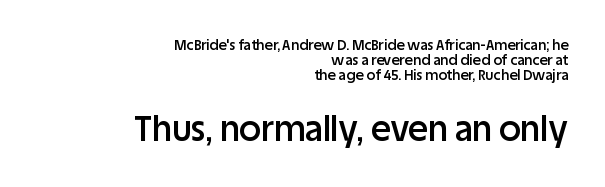
Each letter keeps its own natural width here, so spacing adapts to shape. The lettering stays uniformly vertical, giving the passage a roman look. In terms of letterform style, serifs are entirely absent. Size contrast runs from small at the top to large at the bottom.
